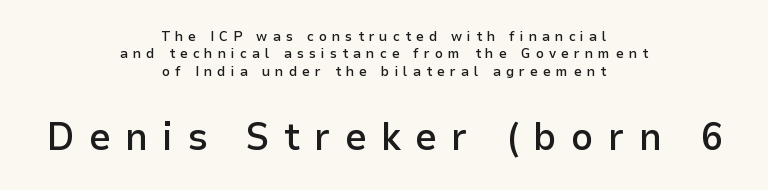
{"serif": "no", "italic": "no", "bold": "semi", "weight": "semibold", "width": "normal", "stroke_contrast": "low", "x_height": "medium", "monospaced": "no", "underline": "no", "align": "center", "line_spacing": "normal", "line_spacing_ratio": 1.25, "letter_spacing": "wide", "letter_spacing_em": 0.36, "larger_block": "second", "size_ratio": 2.79, "glyph_px": 39}
